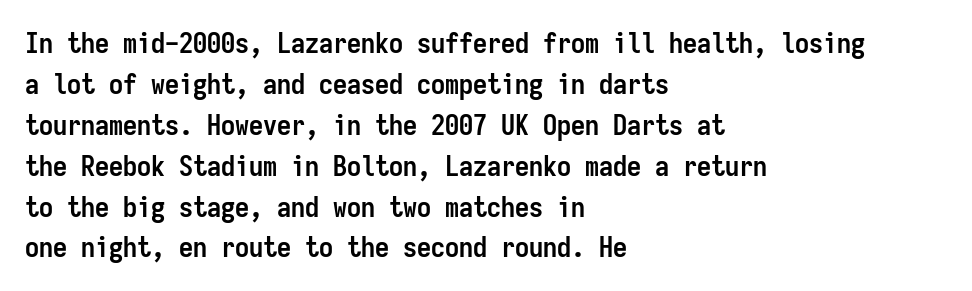
The image shows 28 px semibold, condensed sans-serif type, upright, monospaced; set left-aligned, normal line spacing (1.46x), normal letter spacing, not underlined; low stroke contrast and a medium x-height.
